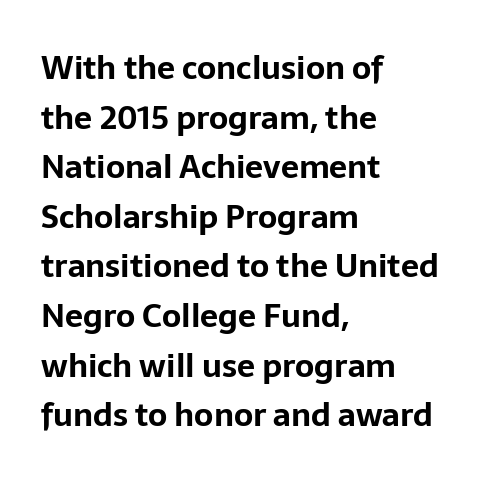
{"serif": "no", "italic": "no", "bold": "yes", "weight": "bold", "width": "normal", "stroke_contrast": "low", "x_height": "medium", "monospaced": "no", "underline": "no", "align": "left", "line_spacing": "normal", "line_spacing_ratio": 1.55, "letter_spacing": "normal", "letter_spacing_em": 0.0, "glyph_px": 32}
